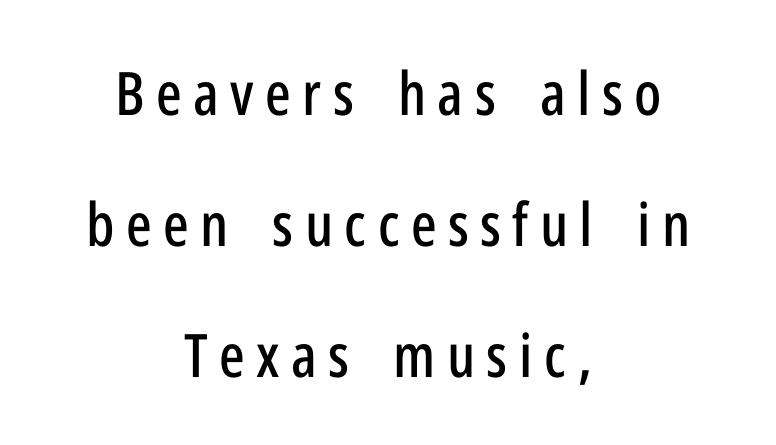
The font's upright variant was chosen for this text. This sample is center-justified, so both line endings float freely. A great deal of white space separates one row of letters from the next. Note: no serifs on the glyphs. Check under the words: just untouched page. This sample has the flowing, uneven cadence of proportional lettering.
